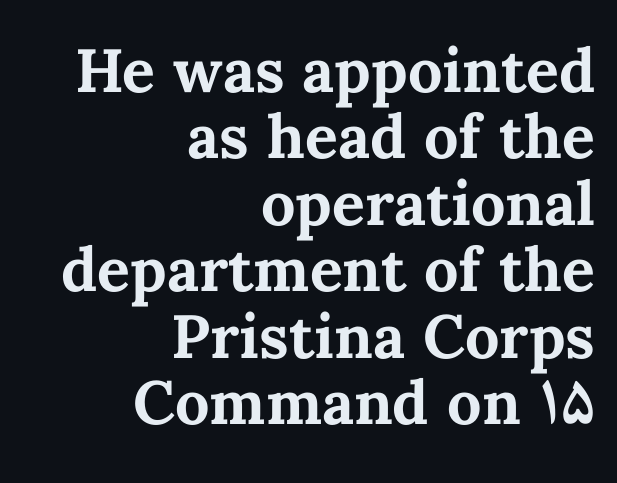
{"italic": "no", "bold": "yes", "weight": "bold", "width": "normal", "stroke_contrast": "medium", "x_height": "medium", "monospaced": "no", "underline": "no", "align": "right", "line_spacing": "tight", "line_spacing_ratio": 1.09, "letter_spacing": "normal", "letter_spacing_em": 0.0, "glyph_px": 61}
